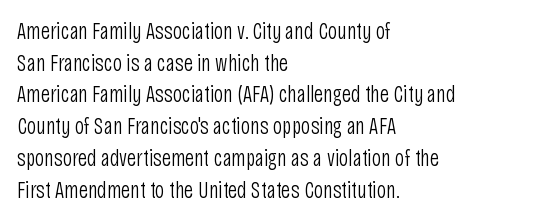
{"italic": "no", "bold": "no", "underline": "no", "align": "left", "line_spacing": "normal", "line_spacing_ratio": 1.38, "letter_spacing": "normal", "letter_spacing_em": 0.0, "glyph_px": 23}
